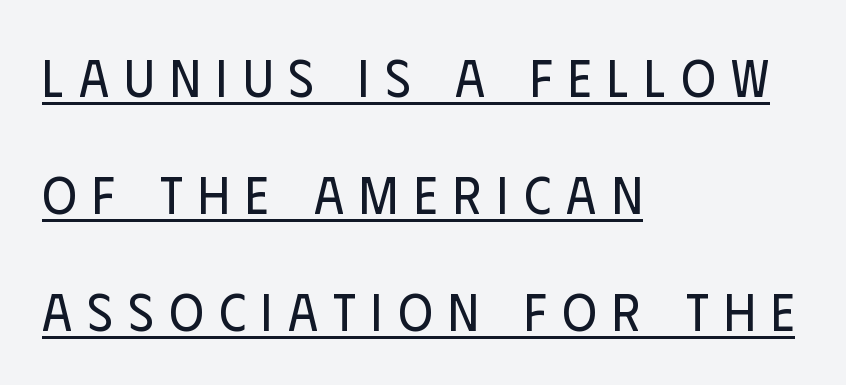
Posture: vertical. Caption: lettering with a line underneath. The rendering inserts visible extra space after every character. These lines are set flush left with a ragged right edge.
